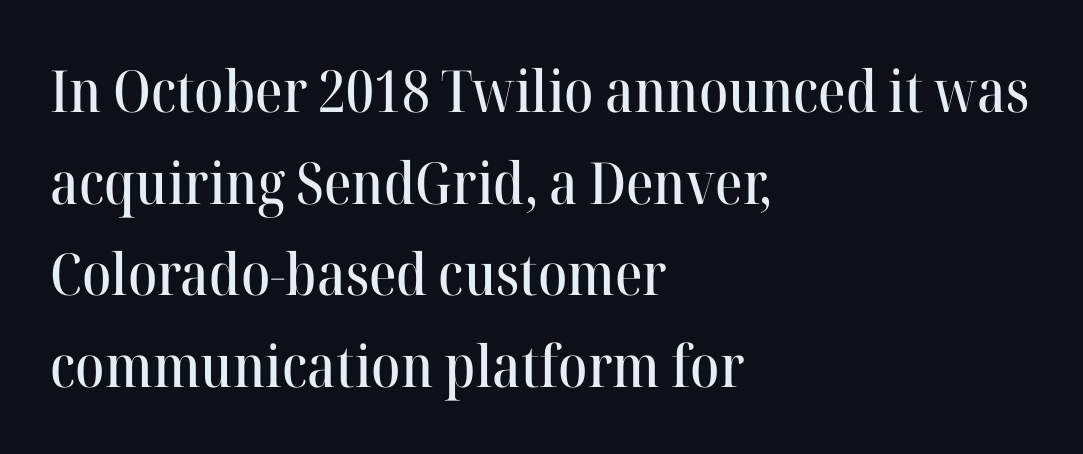
Does the lettering tilt? It doesn't — this is upright. The line texture is even and compact thanks to regular tracking. The face used here is proportionally spaced, like ordinary book or web type. Anything drawn beneath the words? Only blank space. Letterform terminals end in serifs throughout the passage.
